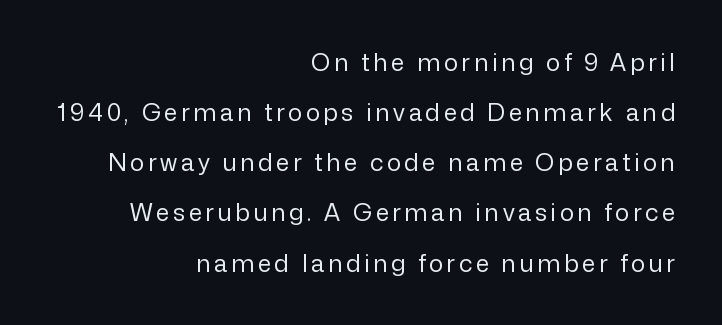
Q: Is the text bold? A: No.
Q: Is the text italic (slanted)? A: No, it is upright.
Q: Is the text underlined? A: No.
Q: How is the paragraph aligned? A: Right-aligned.
Q: Is the spacing between lines tight, normal or loose? A: Loose.
